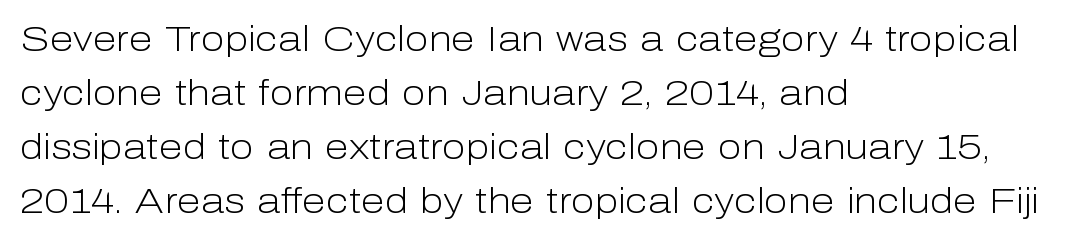
The passage shown is not bold in any degree. The typeface chosen for these lines omits serifs. The rendering keeps characters at their native spacing. A classic flush-left, rag-right setting is used for this passage.
